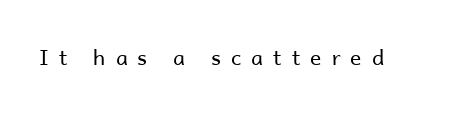
{"italic": "no", "bold": "no", "underline": "no", "letter_spacing": "wide", "letter_spacing_em": 0.48, "glyph_px": 21}
